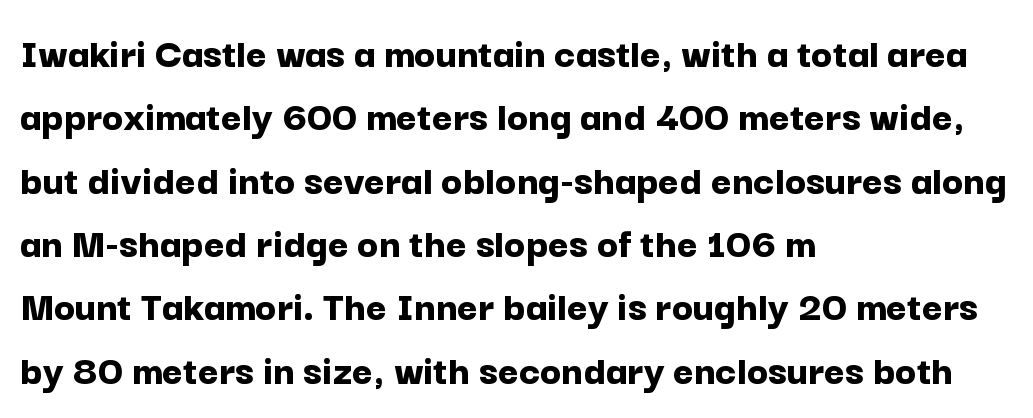
The image shows 44 px bold sans-serif type, upright; set left-aligned, normal line spacing (1.44x), normal letter spacing, not underlined; low stroke contrast and a medium x-height.
